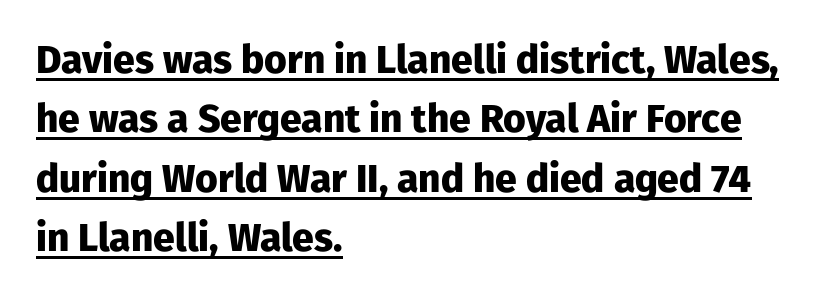
Q: Is the text bold? A: Yes.
Q: Is the text italic (slanted)? A: No, it is upright.
Q: Is the typeface a serif or a sans-serif typeface? A: Sans-serif.
Q: Is the text underlined? A: Yes.
Q: How is the paragraph aligned? A: Left-aligned.
Q: Is the spacing between letters normal or unusually wide? A: Normal.
Q: Is the spacing between lines tight, normal or loose? A: Normal.
Q: Width (condensed, normal, or wide)? A: Normal.
Q: Stroke contrast? A: Low.
Q: x-height? A: Medium.
Q: Monospaced? A: No.
